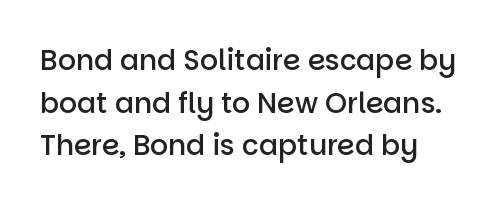
The image shows 28 px semibold sans-serif type, upright; set normal line spacing (1.52x), normal letter spacing, not underlined; low stroke contrast and a large x-height.
